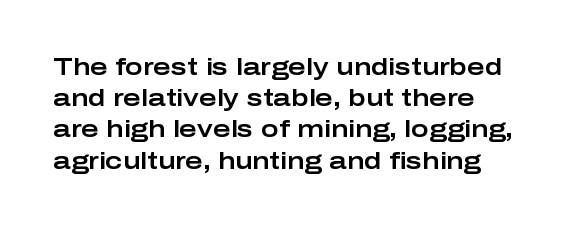
The image shows 24 px text type, upright; set normal line spacing (1.3x), normal letter spacing, not underlined.
